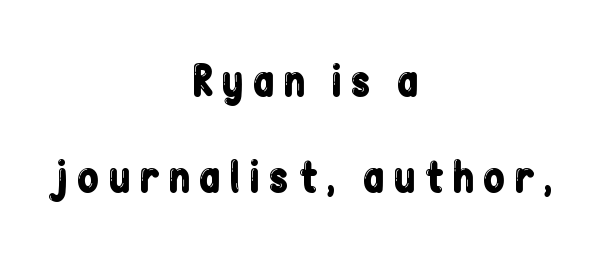
The image shows 40 px condensed sans-serif type, upright; set centered, loose line spacing (2.39x), unusually wide letter spacing (+0.2 em), not underlined; low stroke contrast and a medium x-height.
